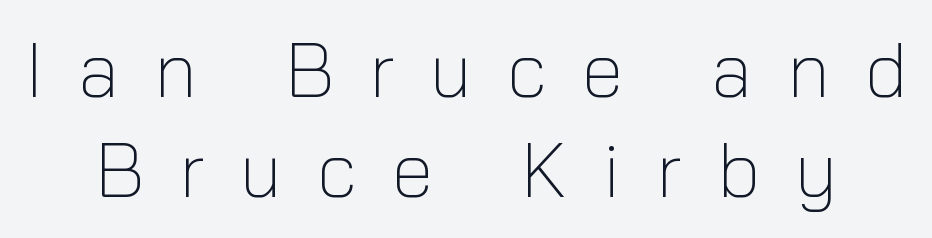
The image shows 76 px light sans-serif type, upright; set normal line spacing (1.32x), unusually wide letter spacing (+0.46 em), not underlined; low stroke contrast and a medium x-height.
